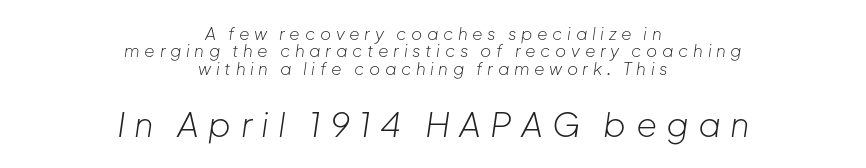
Q: Is the text bold? A: No.
Q: Is the text italic (slanted)? A: Yes, it leans right by about 8 degrees.
Q: Is the text underlined? A: No.
Q: How is the paragraph aligned? A: Centered.
Q: Is the spacing between letters normal or unusually wide? A: Unusually wide.
Q: Is the spacing between lines tight, normal or loose? A: Tight.
Q: Which block of text is set in a larger size, the first (top) or the second (bottom)? A: The second (bottom) one.
Q: Width (condensed, normal, or wide)? A: Normal.
Q: Stroke contrast? A: Low.
Q: x-height? A: Medium.
Q: Monospaced? A: No.
